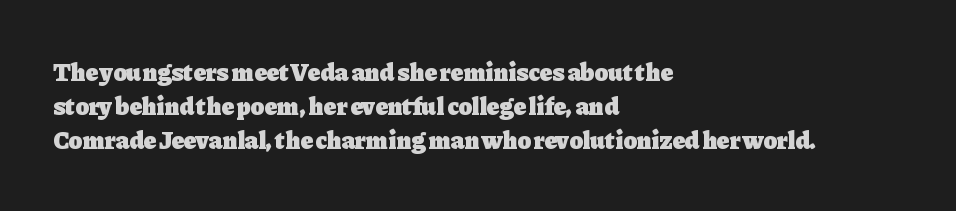
The image shows 25 px bold type, upright; set left-aligned, normal line spacing (1.37x), normal letter spacing, not underlined.
